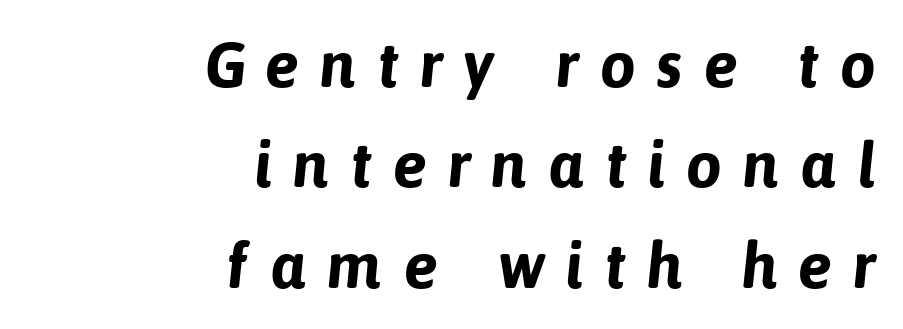
Is the block centered? No — it sits flush against the right margin. A full-strength bold gives these letters their thick strokes. Does the leading feel generous? No, just average. Letters rest on an invisible, unmarked baseline. Note the varied advance widths — an 'i' is clearly narrower than an 'm'.
